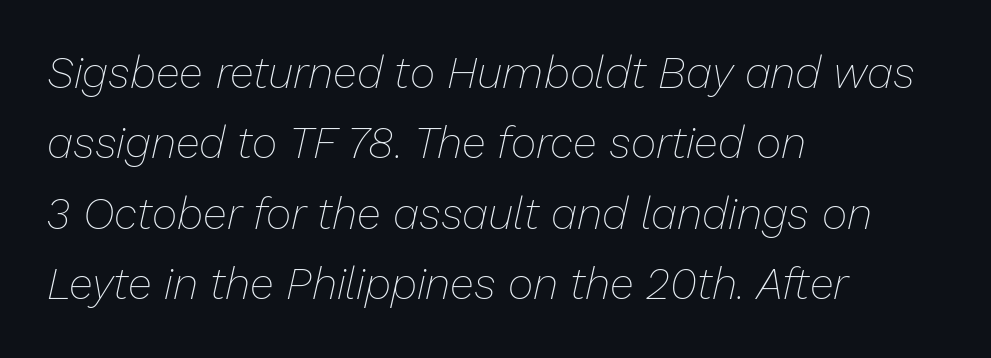
This sample has the flowing, uneven cadence of proportional lettering. Heft: none added — not bold. The text block is weighted toward the left margin, trailing off unevenly rightward. Emphasis-style slanted type is in use. Check the space under the baseline: it is left empty. Caption: standard tracking, unaltered.
